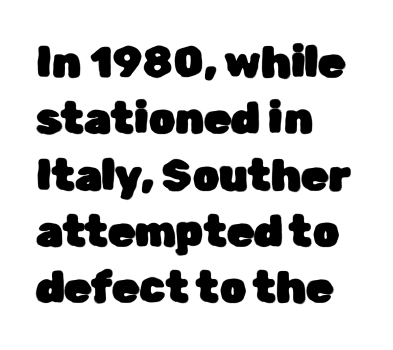
{"serif": "no", "italic": "no", "width": "normal", "stroke_contrast": "low", "x_height": "medium", "monospaced": "no", "underline": "no", "align": "left", "line_spacing": "normal", "line_spacing_ratio": 1.31, "letter_spacing": "normal", "letter_spacing_em": 0.0, "glyph_px": 43}
